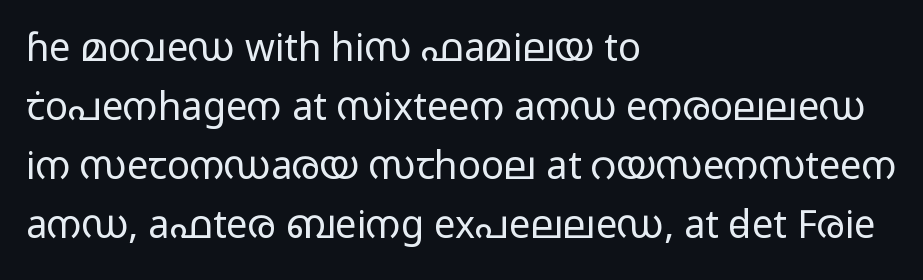
Here the glyphs are tracked normally, forming tight word shapes. Ascenders rise straight up at ninety degrees. The space between consecutive lines is moderate. Is the stroke heavy? The answer is a plain regular-or-lighter.
